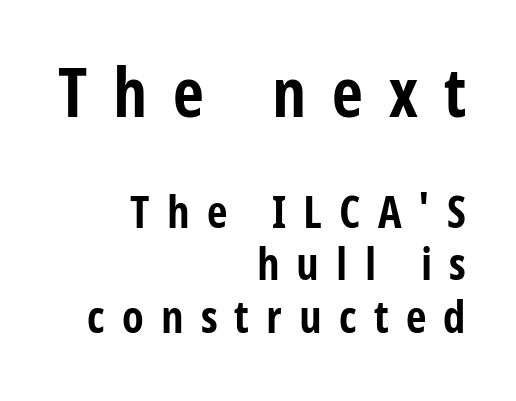
{"serif": "no", "italic": "no", "bold": "yes", "weight": "bold", "width": "condensed", "stroke_contrast": "low", "x_height": "large", "monospaced": "no", "underline": "no", "align": "right", "line_spacing_ratio": 1.16, "letter_spacing": "wide", "letter_spacing_em": 0.38, "larger_block": "first", "size_ratio": 1.51, "glyph_px": 68}
